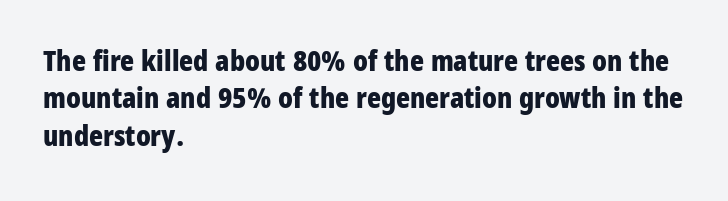
A student would call this left alignment; a typographer would say flush left, rag right. The face used here is proportionally spaced, like ordinary book or web type. The baseline area is clear. The vertical gap from one line to the next is medium.
